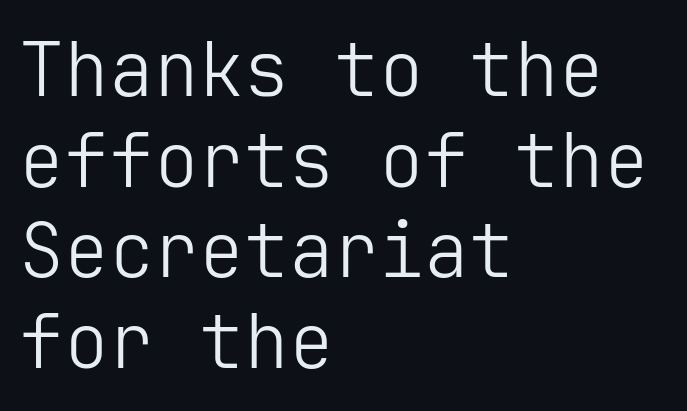
{"serif": "no", "italic": "no", "bold": "no", "weight": "light", "width": "normal", "stroke_contrast": "low", "x_height": "medium", "underline": "no", "align": "left", "line_spacing_ratio": 1.21, "letter_spacing": "normal", "letter_spacing_em": 0.0, "glyph_px": 75}
